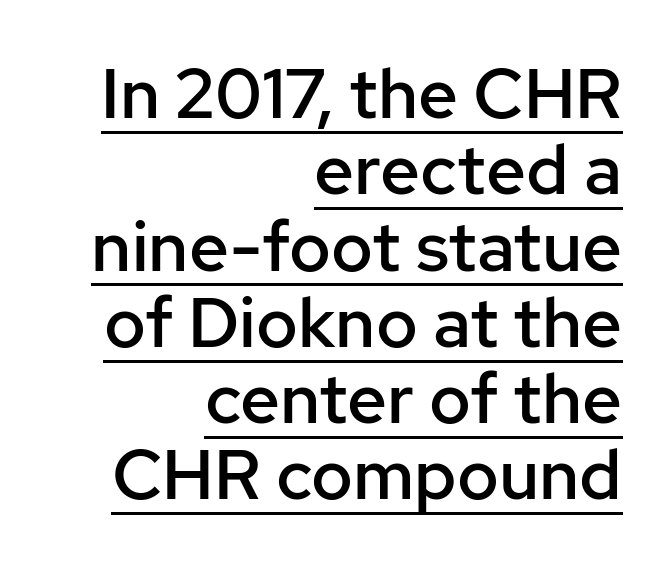
Q: Is the text bold? A: Semi-bold.
Q: Is the text italic (slanted)? A: No, it is upright.
Q: Is the typeface a serif or a sans-serif typeface? A: Sans-serif.
Q: Is the text underlined? A: Yes.
Q: How is the paragraph aligned? A: Right-aligned.
Q: Is the spacing between letters normal or unusually wide? A: Normal.
Q: Is the spacing between lines tight, normal or loose? A: Tight.
Q: Width (condensed, normal, or wide)? A: Normal.
Q: Stroke contrast? A: Low.
Q: x-height? A: Medium.
Q: Monospaced? A: No.
